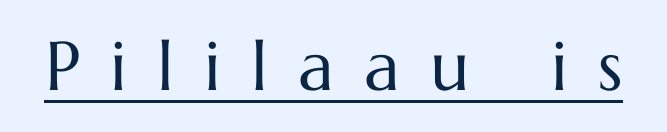
{"italic": "no", "bold": "no", "weight": "regular", "width": "normal", "stroke_contrast": "medium", "x_height": "medium", "monospaced": "no", "underline": "yes", "letter_spacing": "wide", "letter_spacing_em": 0.44, "glyph_px": 69}
